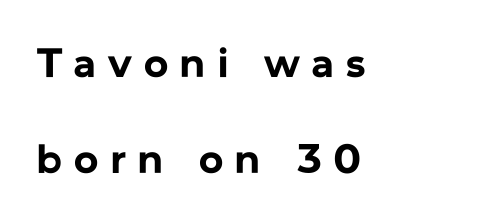
{"serif": "no", "italic": "no", "bold": "yes", "weight": "bold", "width": "normal", "stroke_contrast": "low", "x_height": "medium", "monospaced": "no", "underline": "no", "align": "left", "line_spacing": "loose", "line_spacing_ratio": 2.35, "letter_spacing": "wide", "letter_spacing_em": 0.3, "glyph_px": 41}
